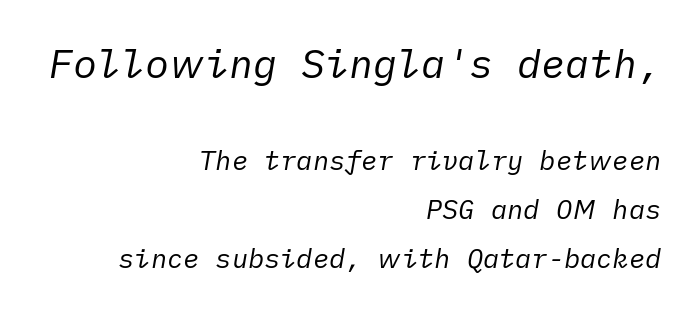
{"italic": "yes", "lean": "right", "slant_degrees": 10, "bold": "no", "weight": "regular", "width": "normal", "stroke_contrast": "low", "x_height": "medium", "underline": "no", "align": "right", "line_spacing_ratio": 1.82, "letter_spacing": "normal", "letter_spacing_em": 0.0, "larger_block": "first", "size_ratio": 1.48, "glyph_px": 40}
